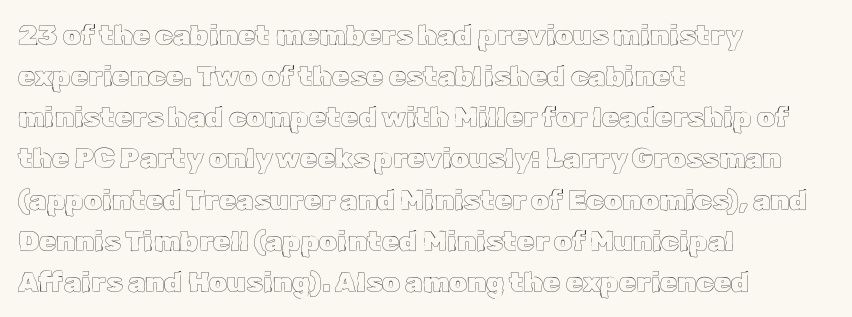
Each letter keeps its own natural width here, so spacing adapts to shape. The rendering uses a moderate line-height, typical for paragraphs. This rendering uses left alignment, leaving the right contour irregular. This sample uses plain, unmodified letter spacing.
